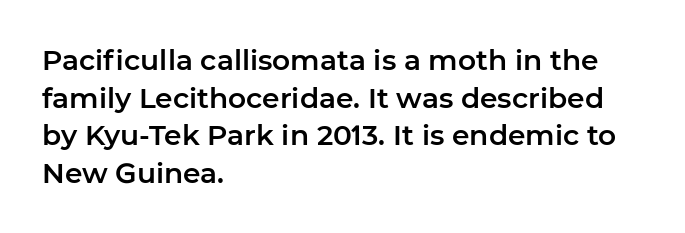
{"serif": "no", "italic": "no", "width": "normal", "stroke_contrast": "low", "x_height": "medium", "monospaced": "no", "underline": "no", "align": "left", "line_spacing": "normal", "line_spacing_ratio": 1.34, "letter_spacing": "normal", "letter_spacing_em": 0.0, "glyph_px": 28}
